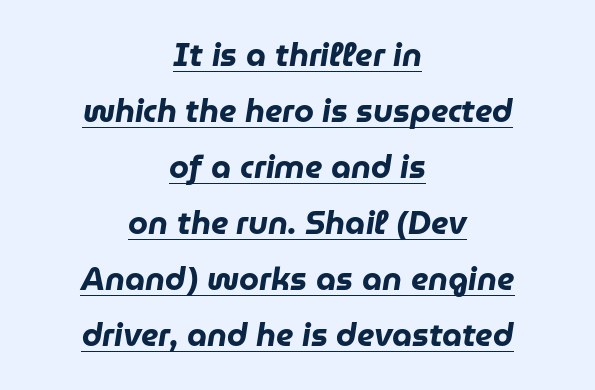
{"italic": "yes", "lean": "right", "slant_degrees": 9, "bold": "yes", "weight": "heavy", "width": "normal", "stroke_contrast": "low", "x_height": "medium", "monospaced": "no", "underline": "yes", "align": "center", "line_spacing_ratio": 1.75, "letter_spacing": "normal", "letter_spacing_em": 0.0, "glyph_px": 32}
